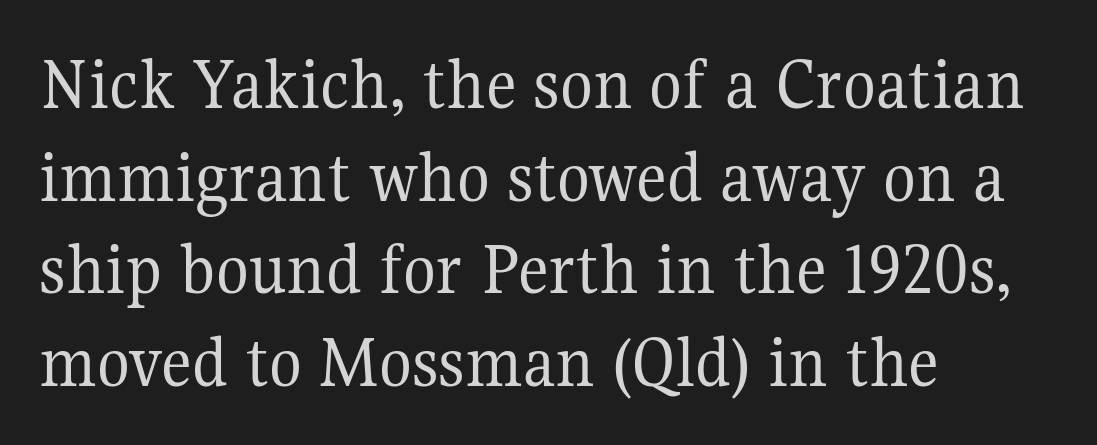
Letters rest on an invisible, unmarked baseline. Is this a fixed-width face? No — the glyphs have proportional, varying widths. Unlike italic type, these characters show no tilt at all. The characters are drawn with everyday or finer stroke widths. Students, note that the glyphs here touch the page at normal intervals.
